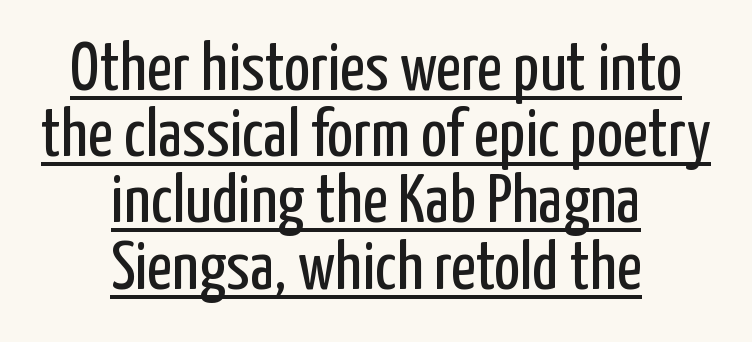
The image shows 69 px regular-weight, condensed sans-serif type, upright; set centered, tight line spacing (0.96x), normal letter spacing, underlined; low stroke contrast and a medium x-height.
